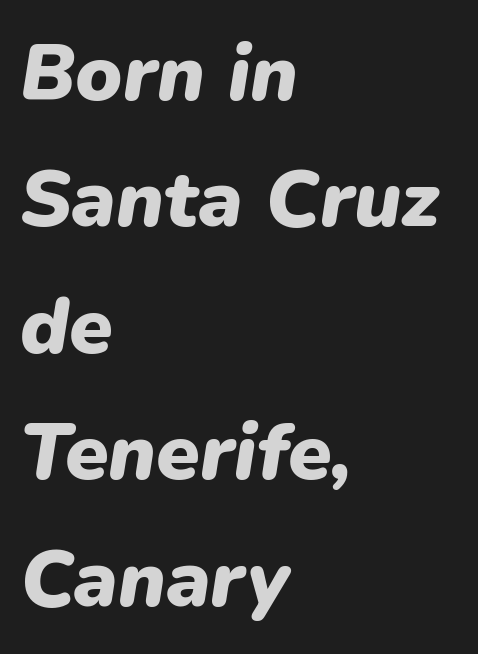
Q: Is the text bold? A: Yes.
Q: Is the text italic (slanted)? A: Yes, it leans right by about 9 degrees.
Q: Is the text underlined? A: No.
Q: How is the paragraph aligned? A: Left-aligned.
Q: Is the spacing between letters normal or unusually wide? A: Normal.
Q: Is the spacing between lines tight, normal or loose? A: Normal.
Q: Width (condensed, normal, or wide)? A: Normal.
Q: Stroke contrast? A: Low.
Q: x-height? A: Medium.
Q: Monospaced? A: No.
